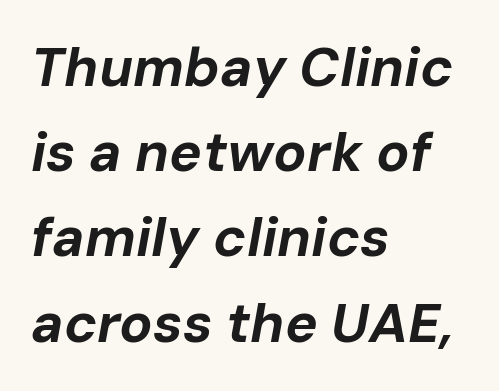
{"italic": "yes", "lean": "right", "slant_degrees": 10, "bold": "yes", "weight": "bold", "width": "normal", "stroke_contrast": "low", "x_height": "medium", "monospaced": "no", "underline": "no", "align": "left", "line_spacing": "normal", "line_spacing_ratio": 1.55, "letter_spacing": "normal", "letter_spacing_em": 0.0, "glyph_px": 55}
